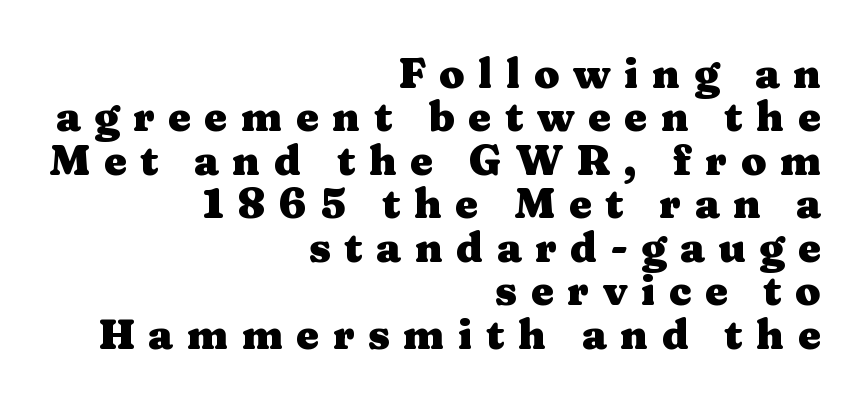
Glance below the letters and you will spot only blank space. Thick stems and heavy bowls — unmistakably bold. A typesetter would call this heavily tracked-out type. Rendered with straight, roman letterforms. All the whitespace from short lines collects on the left. The line-height multiplier appears low, near solid setting.
